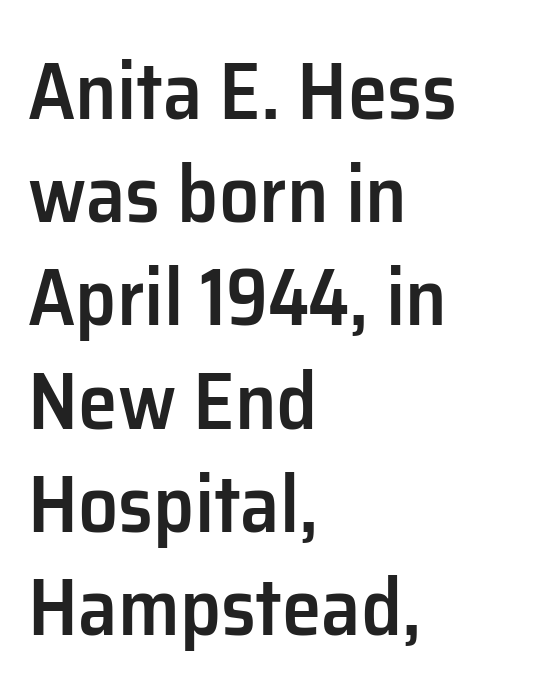
{"serif": "no", "italic": "no", "bold": "semi", "weight": "semibold", "width": "normal", "stroke_contrast": "low", "x_height": "medium", "monospaced": "no", "underline": "no", "align": "left", "line_spacing": "normal", "line_spacing_ratio": 1.29, "letter_spacing": "normal", "letter_spacing_em": 0.0, "glyph_px": 80}
